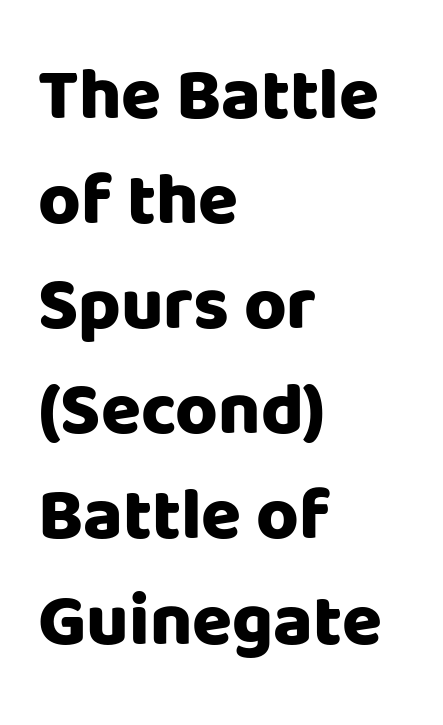
{"serif": "no", "italic": "no", "bold": "yes", "weight": "heavy", "width": "normal", "stroke_contrast": "low", "x_height": "large", "monospaced": "no", "underline": "no", "align": "left", "line_spacing": "normal", "line_spacing_ratio": 1.44, "letter_spacing": "normal", "letter_spacing_em": 0.0, "glyph_px": 73}
